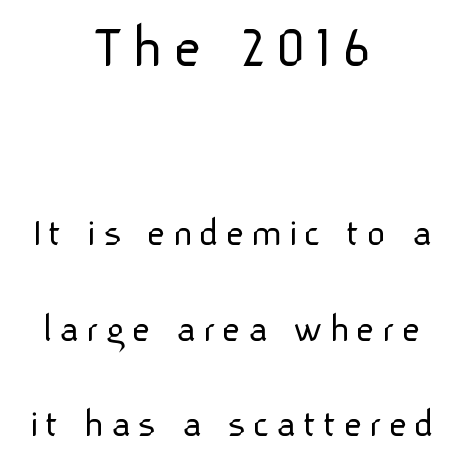
The lines in this sample share a center point and differ in where they start and stop. The gap between lines stays unmarked. The designer dialed line spacing up above the default. The composition opens big and finishes small.
